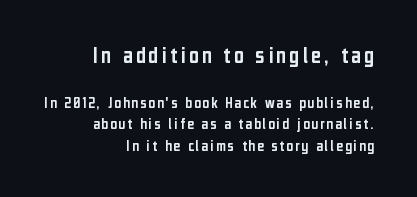
Underlining? Definitely not there. Caption: multi-line text, flush right, ragged left. Does the leading feel generous? No, just average. Posture: straight, roman, zero tilt.
